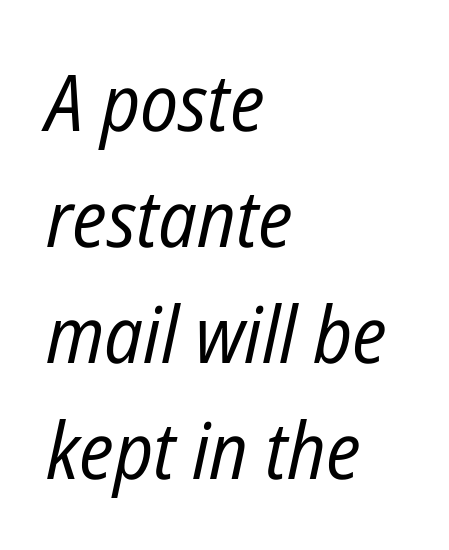
{"italic": "yes", "lean": "right", "slant_degrees": 12, "bold": "no", "weight": "regular", "width": "condensed", "stroke_contrast": "low", "x_height": "medium", "monospaced": "no", "underline": "no", "align": "left", "line_spacing": "normal", "line_spacing_ratio": 1.47, "letter_spacing": "normal", "letter_spacing_em": 0.0, "glyph_px": 79}
